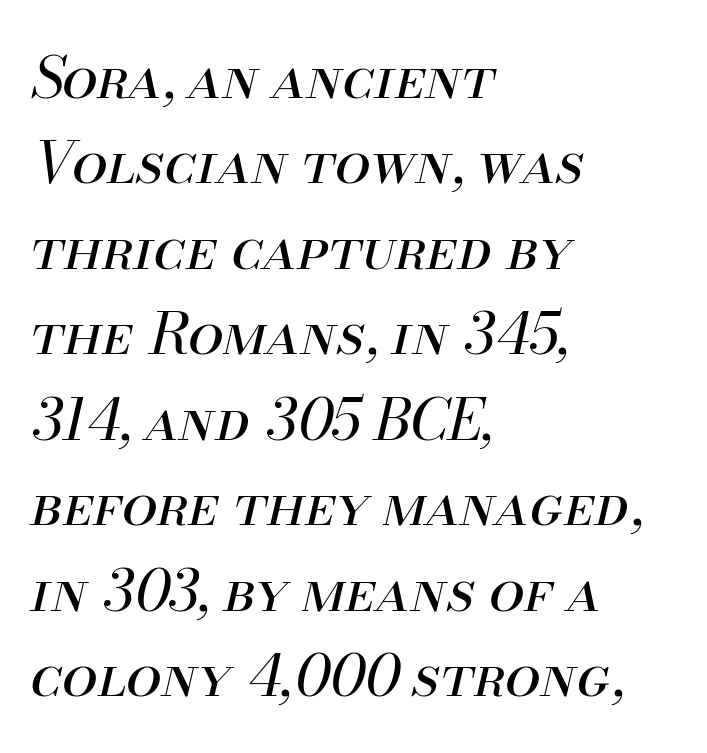
Horizontally, the lines are justified to the leading edge only. This sample has the flowing, uneven cadence of proportional lettering. Underlining? Definitely not there. In terms of leading, this rendering sits right in the middle.
